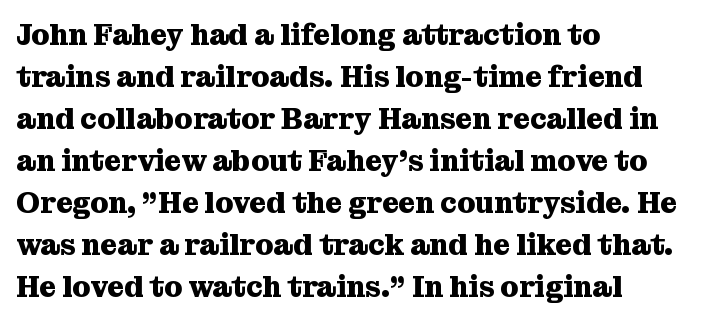
{"serif": "yes", "italic": "no", "bold": "yes", "weight": "heavy", "width": "normal", "stroke_contrast": "medium", "x_height": "medium", "monospaced": "no", "underline": "no", "align": "left", "line_spacing": "normal", "line_spacing_ratio": 1.45, "letter_spacing": "normal", "letter_spacing_em": 0.0, "glyph_px": 29}
